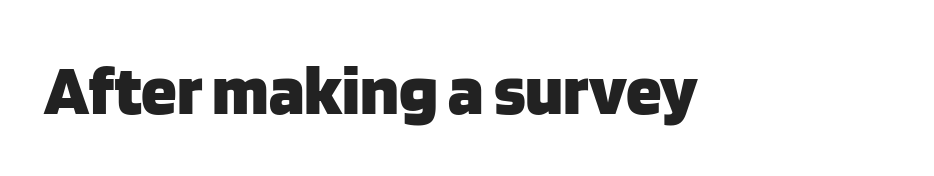
The image shows 72 px heavy sans-serif type, upright; set normal letter spacing, not underlined; low stroke contrast and a large x-height.
